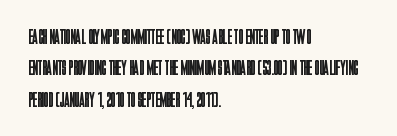
{"italic": "no", "bold": "no", "underline": "no", "align": "left", "line_spacing": "normal", "line_spacing_ratio": 1.5, "letter_spacing": "normal", "letter_spacing_em": 0.0, "glyph_px": 21}
